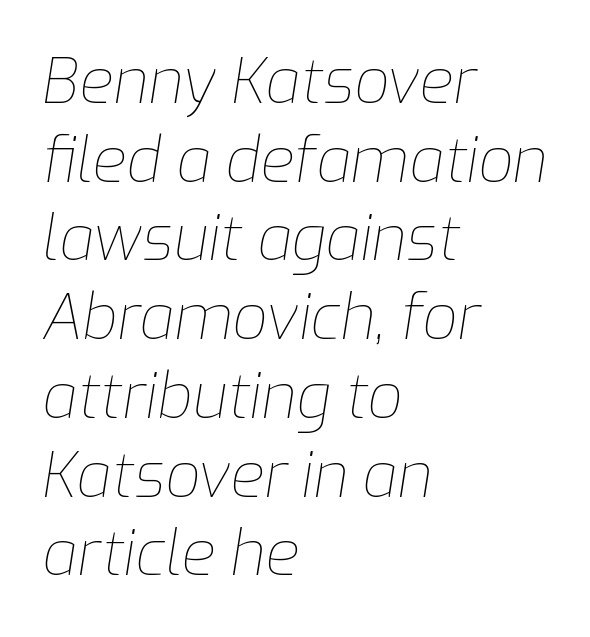
The image shows 62 px thin type, italic (leaning right); set left-aligned, normal line spacing (1.27x), normal letter spacing, not underlined; low stroke contrast and a medium x-height.
